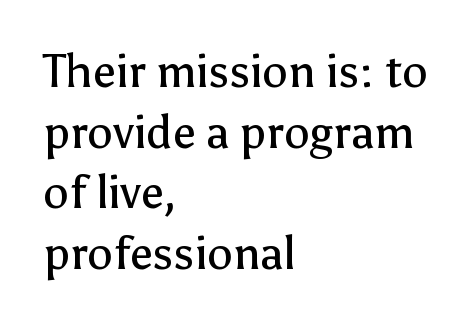
{"serif": "no", "italic": "no", "bold": "no", "weight": "regular", "width": "normal", "stroke_contrast": "low", "x_height": "medium", "monospaced": "no", "underline": "no", "align": "left", "line_spacing": "normal", "line_spacing_ratio": 1.32, "letter_spacing": "normal", "letter_spacing_em": 0.0, "glyph_px": 46}
